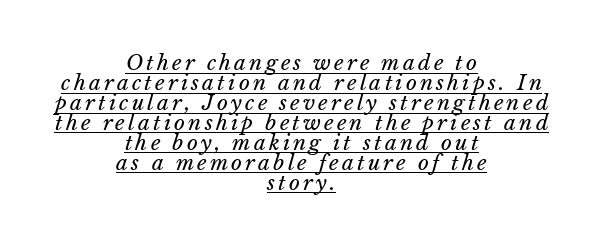
In terms of leading, this rendering errs on the cramped side. Honestly, the underline is the first thing you notice here. Centered paragraph, ragged on both sides. Heft: none added — not bold.
